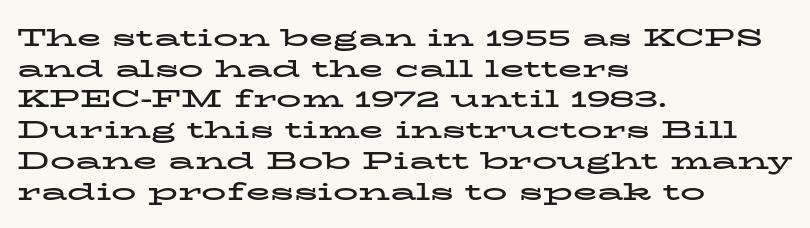
The image shows 25 px bold type, upright; set left-aligned, line spacing 1.23x, normal letter spacing, not underlined.
